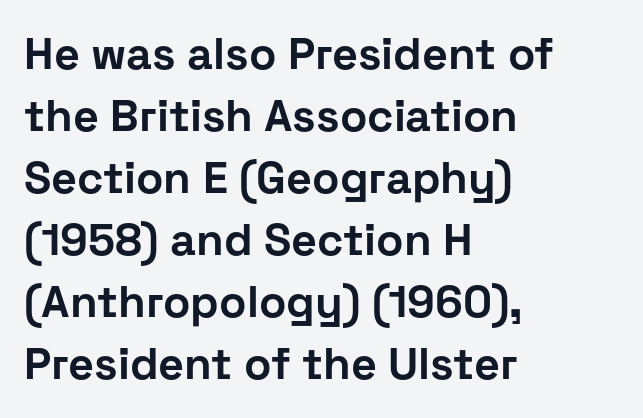
Q: Is the text bold? A: Yes.
Q: Is the text italic (slanted)? A: No, it is upright.
Q: Is the typeface a serif or a sans-serif typeface? A: Sans-serif.
Q: Is the text underlined? A: No.
Q: How is the paragraph aligned? A: Left-aligned.
Q: Is the spacing between letters normal or unusually wide? A: Normal.
Q: Is the spacing between lines tight, normal or loose? A: Normal.
Q: Width (condensed, normal, or wide)? A: Normal.
Q: Stroke contrast? A: Low.
Q: x-height? A: Medium.
Q: Monospaced? A: No.
